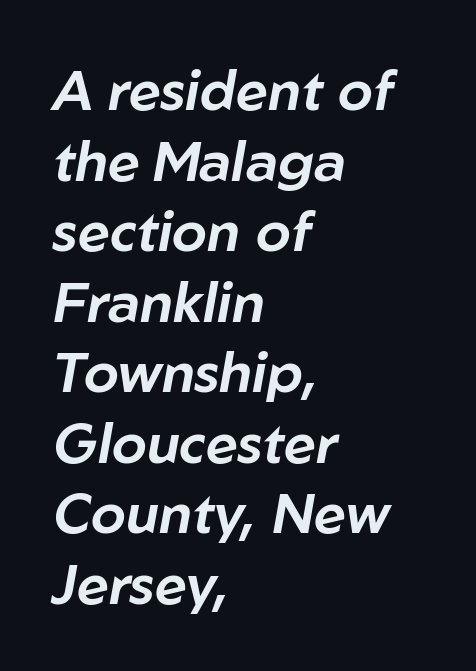
Between one letter and the next there's only the usual sliver of space. Looking at the ascenders, they clearly lean. Note the varied advance widths — an 'i' is clearly narrower than an 'm'. The rag falls on the right side of this text block. The space directly below the letters is spotless. The block of text has a typical density, with ordinary space between rows.
